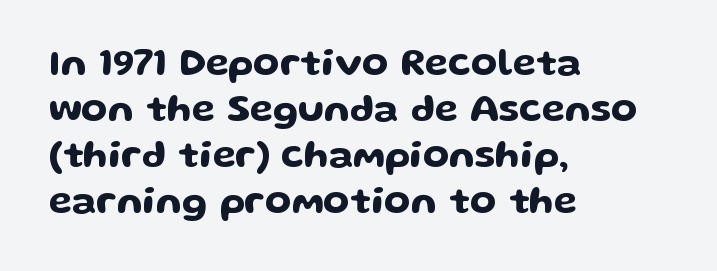
Stroke terminals: plain, sans-serif. Tracking value appears to be zero — textbook default spacing. Do the characters align in a grid? No, the font is proportional. This rendering features lettering with no underline.
